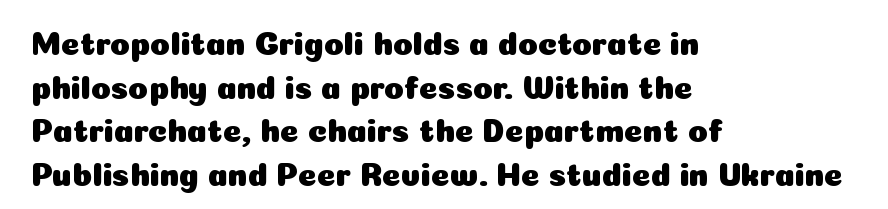
{"serif": "no", "italic": "no", "width": "normal", "stroke_contrast": "low", "x_height": "medium", "monospaced": "no", "underline": "no", "align": "left", "line_spacing": "normal", "line_spacing_ratio": 1.36, "letter_spacing": "normal", "letter_spacing_em": 0.0, "glyph_px": 32}
